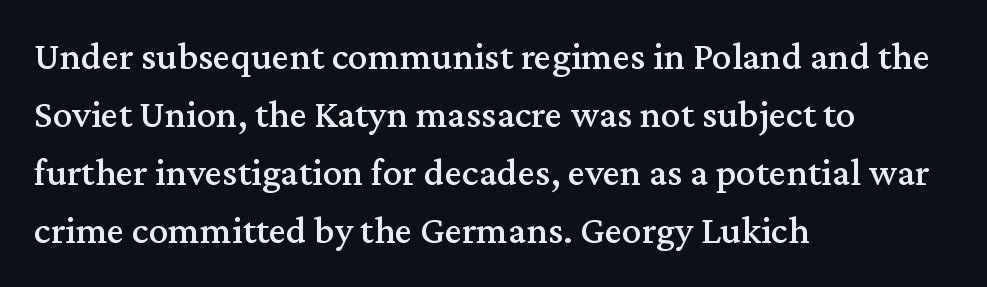
{"serif": "yes", "italic": "no", "width": "normal", "stroke_contrast": "medium", "x_height": "medium", "monospaced": "no", "underline": "no", "align": "left", "line_spacing": "normal", "line_spacing_ratio": 1.49, "letter_spacing": "normal", "letter_spacing_em": 0.0, "glyph_px": 39}
